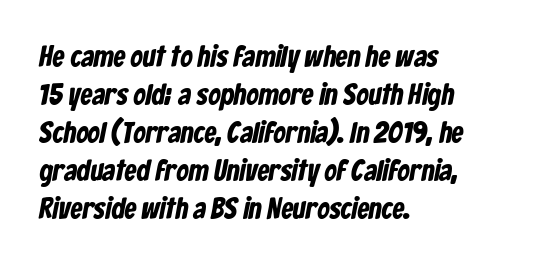
The image shows 30 px condensed sans-serif type; set left-aligned, normal line spacing (1.27x), normal letter spacing, not underlined; low stroke contrast and a medium x-height.
